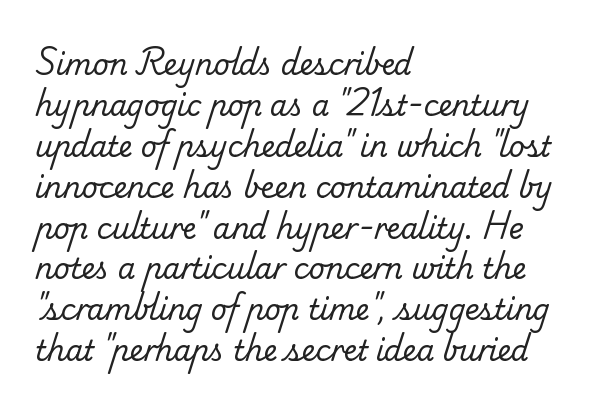
A student would call this left alignment; a typographer would say flush left, rag right. Old-style or modern, the face here clearly has serifs. Words appear dense and cohesive because spacing is normal. Think of a printed novel: that variable character pitch is what you see here. No word sits above an underline.
